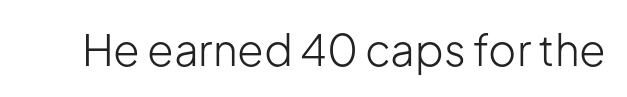
Q: Is the text bold? A: No.
Q: Is the text italic (slanted)? A: No, it is upright.
Q: Is the typeface a serif or a sans-serif typeface? A: Sans-serif.
Q: Is the text underlined? A: No.
Q: Is the spacing between letters normal or unusually wide? A: Normal.
Q: Width (condensed, normal, or wide)? A: Normal.
Q: Stroke contrast? A: Low.
Q: x-height? A: Medium.
Q: Monospaced? A: No.
